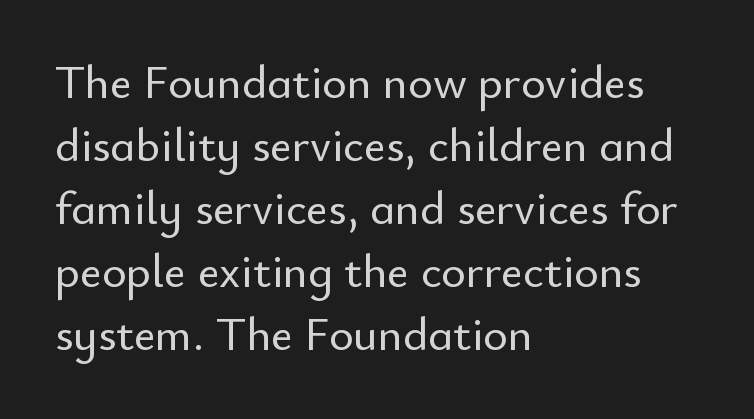
{"serif": "no", "italic": "no", "width": "normal", "stroke_contrast": "low", "x_height": "small", "monospaced": "no", "underline": "no", "align": "left", "line_spacing": "normal", "line_spacing_ratio": 1.34, "letter_spacing": "normal", "letter_spacing_em": 0.0, "glyph_px": 47}
